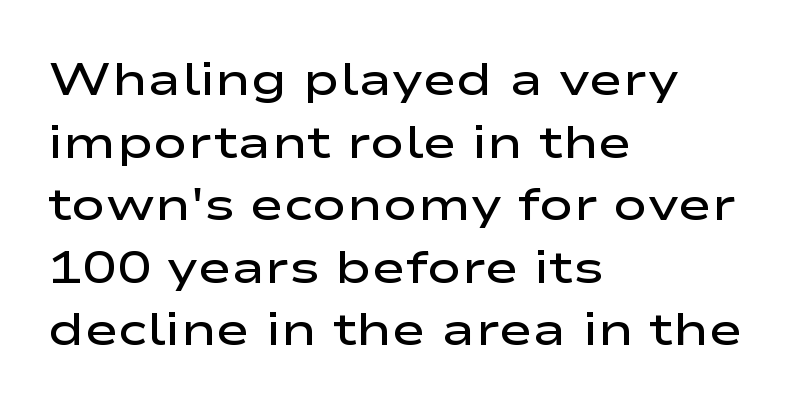
{"serif": "no", "italic": "no", "bold": "semi", "weight": "semibold", "width": "wide", "stroke_contrast": "low", "x_height": "medium", "monospaced": "no", "underline": "no", "align": "left", "line_spacing": "normal", "line_spacing_ratio": 1.36, "letter_spacing": "normal", "letter_spacing_em": 0.0, "glyph_px": 46}
